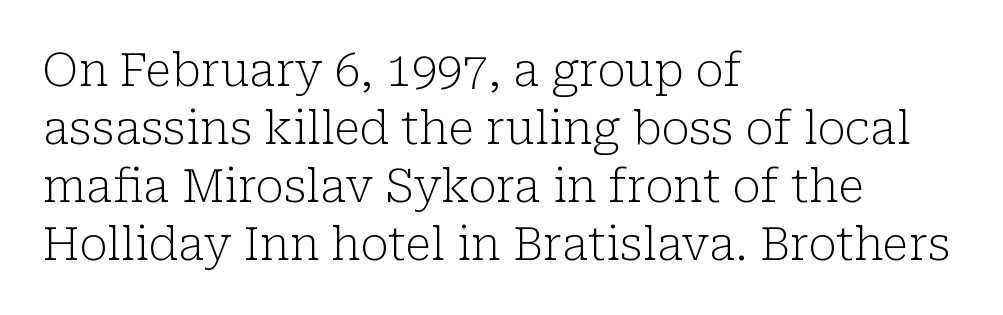
This sample uses an upright cut, with every glyph sitting square on the baseline. Letter spacing: default. Each letter keeps its own natural width here, so spacing adapts to shape. Check where the strokes stop: tiny serifs finish them off. Nobody drew a line under any word here. This sample keeps an unexceptional amount of space between lines.
